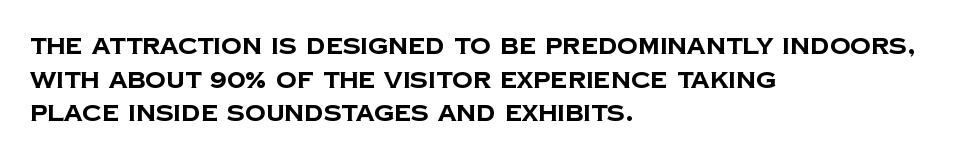
Q: Is the text bold? A: Yes.
Q: Is the text underlined? A: No.
Q: How is the paragraph aligned? A: Left-aligned.
Q: Is the spacing between letters normal or unusually wide? A: Normal.
Q: Is the spacing between lines tight, normal or loose? A: Normal.
